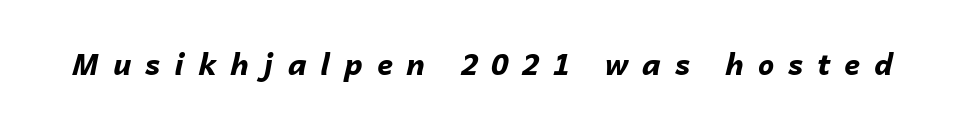
Note the varied advance widths — an 'i' is clearly narrower than an 'm'. Display-style spreading of the glyphs; the letterfit is very open. Italic? Definitely — the glyphs are oblique. Chunky letters — that's bold for sure.
